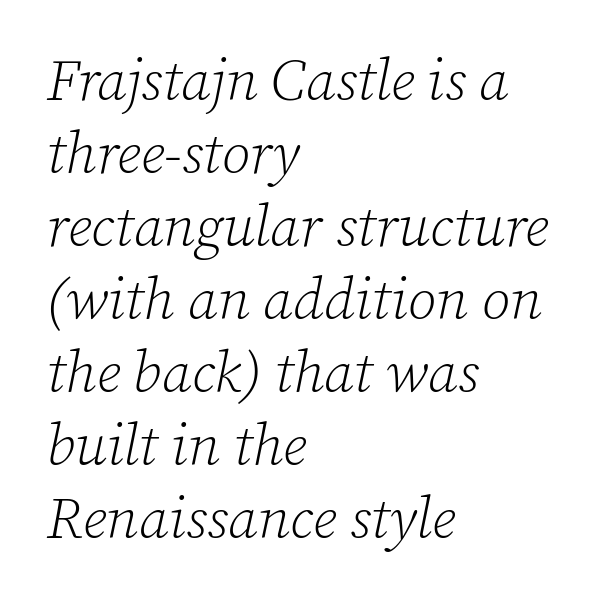
The image shows 58 px light serif type, italic (leaning right); set left-aligned, normal line spacing (1.26x), normal letter spacing, not underlined; low stroke contrast and a medium x-height.
